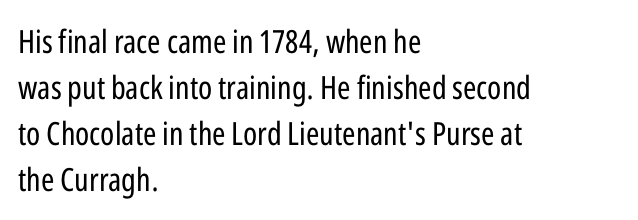
{"serif": "no", "italic": "no", "bold": "no", "weight": "regular", "width": "condensed", "stroke_contrast": "low", "x_height": "medium", "monospaced": "no", "underline": "no", "align": "left", "line_spacing": "normal", "line_spacing_ratio": 1.44, "letter_spacing": "normal", "letter_spacing_em": 0.0, "glyph_px": 32}
